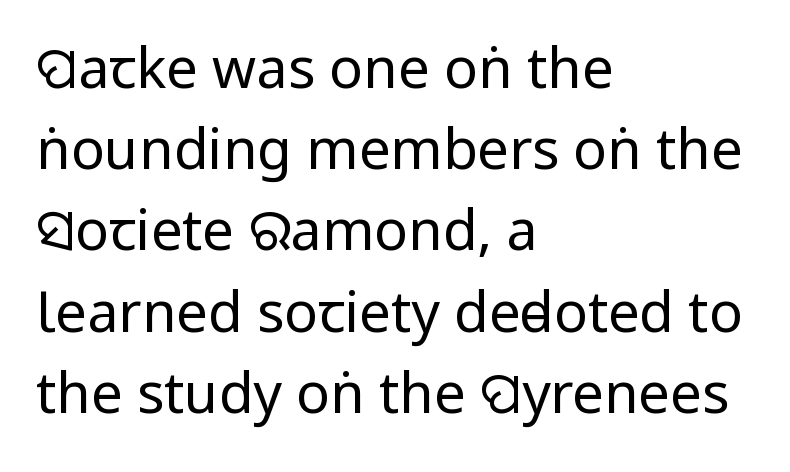
The image shows 56 px regular-weight, condensed sans-serif type, upright; set left-aligned, normal line spacing (1.45x), normal letter spacing, not underlined; low stroke contrast and a large x-height.
